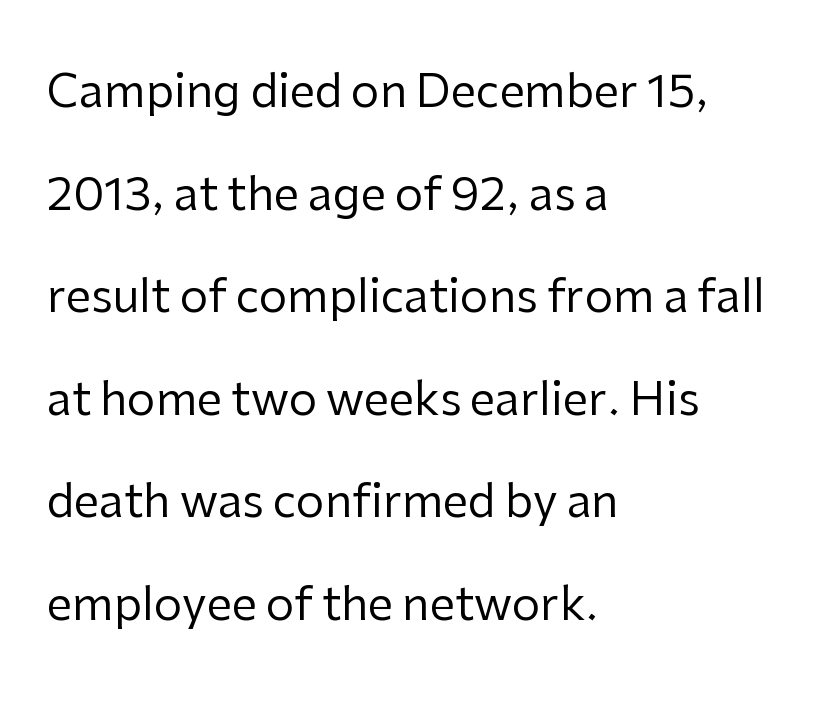
Q: Is the text bold? A: No.
Q: Is the text italic (slanted)? A: No, it is upright.
Q: Is the typeface a serif or a sans-serif typeface? A: Sans-serif.
Q: Is the text underlined? A: No.
Q: How is the paragraph aligned? A: Left-aligned.
Q: Is the spacing between letters normal or unusually wide? A: Normal.
Q: Is the spacing between lines tight, normal or loose? A: Loose.
Q: Width (condensed, normal, or wide)? A: Normal.
Q: Stroke contrast? A: Low.
Q: x-height? A: Medium.
Q: Monospaced? A: No.
